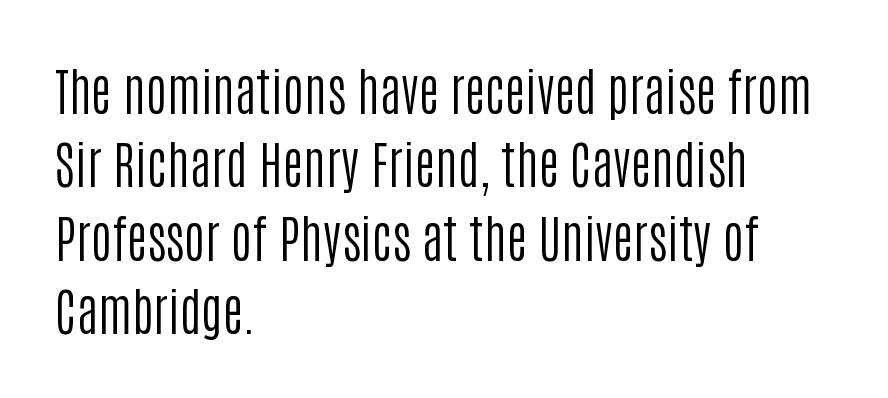
{"serif": "no", "italic": "no", "bold": "no", "weight": "regular", "width": "condensed", "stroke_contrast": "low", "x_height": "large", "monospaced": "no", "underline": "no", "align": "left", "line_spacing": "normal", "line_spacing_ratio": 1.44, "letter_spacing": "normal", "letter_spacing_em": 0.0, "glyph_px": 51}
